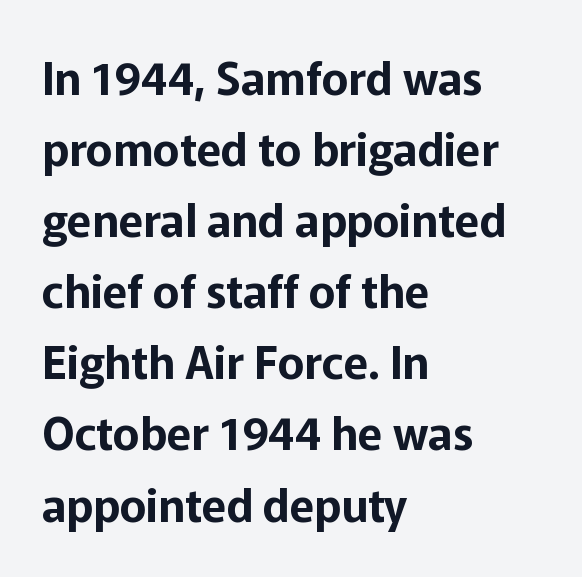
The rendering uses natural spacing where letterforms have individual widths. These lines keep a tight, regular rhythm from letter to letter. The designer left line spacing at the default. Italic: no, the glyphs are upright roman.
